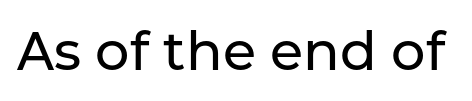
{"serif": "no", "italic": "no", "width": "normal", "stroke_contrast": "low", "x_height": "medium", "monospaced": "no", "underline": "no", "letter_spacing": "normal", "letter_spacing_em": 0.0, "glyph_px": 54}
